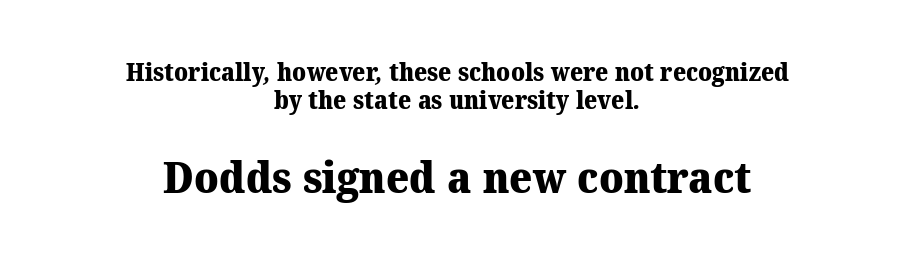
The image shows 44 px heavy serif type; set centered, tight line spacing (1.12x), normal letter spacing, not underlined; the second (bottom) block is 1.76x larger; medium stroke contrast and a medium x-height.
